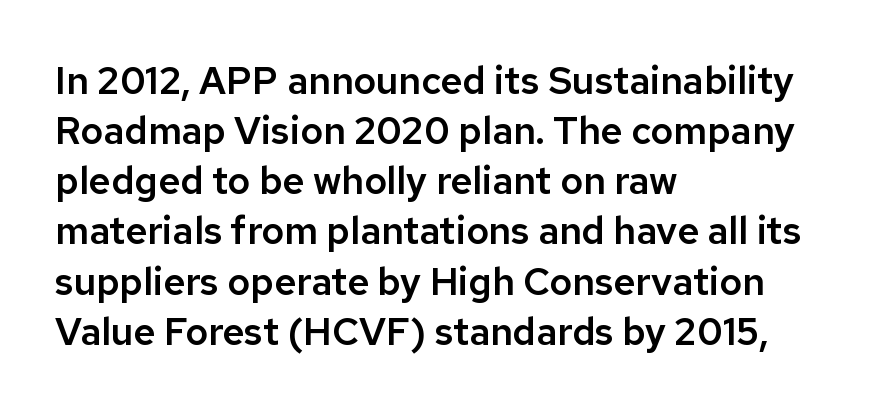
{"serif": "no", "italic": "no", "width": "normal", "stroke_contrast": "low", "x_height": "medium", "monospaced": "no", "underline": "no", "align": "left", "line_spacing": "normal", "line_spacing_ratio": 1.32, "letter_spacing": "normal", "letter_spacing_em": 0.0, "glyph_px": 38}
